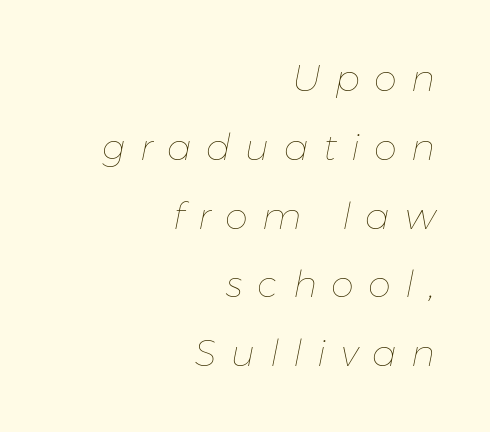
The image shows 37 px thin type, italic (leaning right); set right-aligned, line spacing 1.86x, unusually wide letter spacing (+0.39 em), not underlined; low stroke contrast and a medium x-height.
